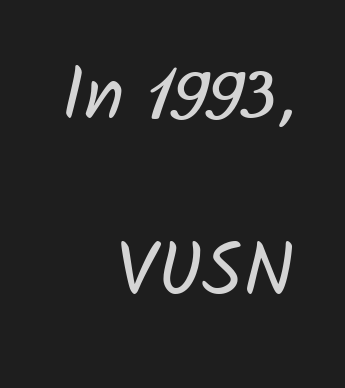
{"serif": "no", "bold": "no", "weight": "regular", "width": "normal", "stroke_contrast": "low", "x_height": "medium", "monospaced": "no", "underline": "no", "align": "right", "line_spacing": "loose", "line_spacing_ratio": 2.32, "letter_spacing": "normal", "letter_spacing_em": 0.0, "glyph_px": 76}
